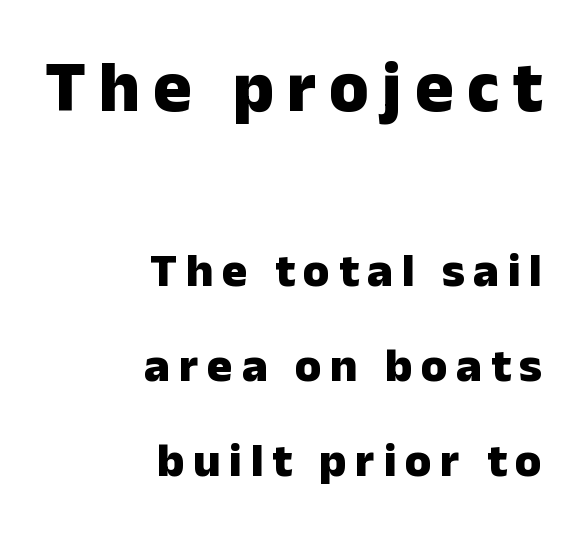
The ragged edge is on the left, which tells us the setting is flush right. A typesetter would label this face a sans. The letters are bold, with thick, heavy strokes. Quick note: not italic, upright. One glance says open: line gaps are wider than usual. Has an underline been added? It has not.
